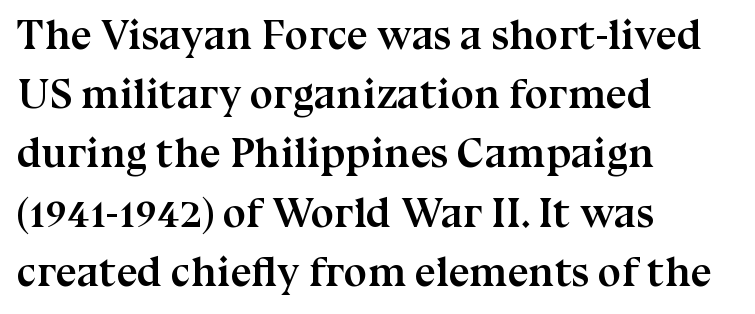
The text block is weighted toward the left margin, trailing off unevenly rightward. A normal amount of white space separates one row of letters from the next. Beneath every word, the page is bare. Chunky letters — that's bold for sure.
